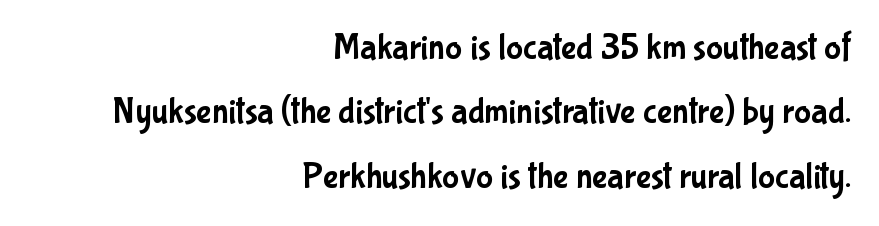
{"serif": "no", "italic": "no", "width": "condensed", "stroke_contrast": "low", "x_height": "medium", "monospaced": "no", "underline": "no", "align": "right", "line_spacing_ratio": 1.79, "letter_spacing": "normal", "letter_spacing_em": 0.0, "glyph_px": 36}
